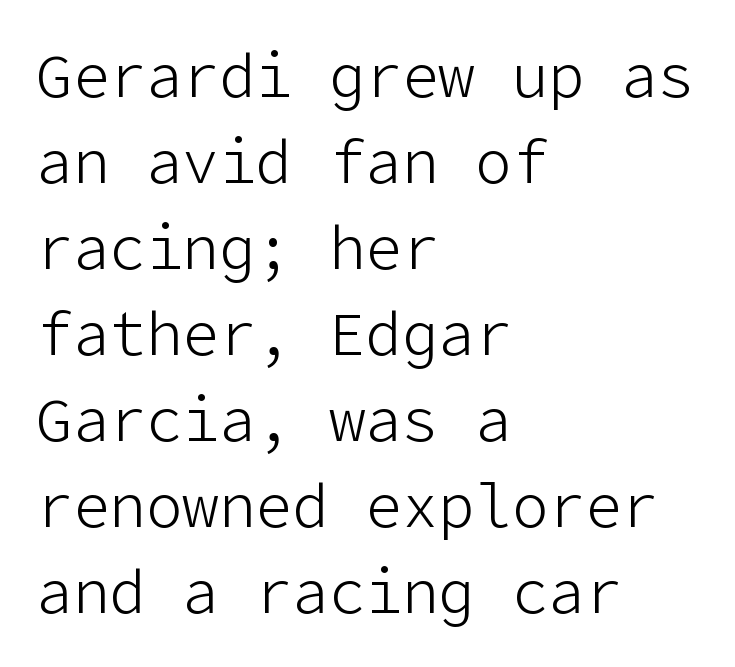
Does extra space separate the letters? No, they use regular spacing. These lines are composed in type without serifs. Vertical spacing — default. The weight would be labelled regular, book, light, or lighter still. The typesetter chose a ragged-right arrangement here.
